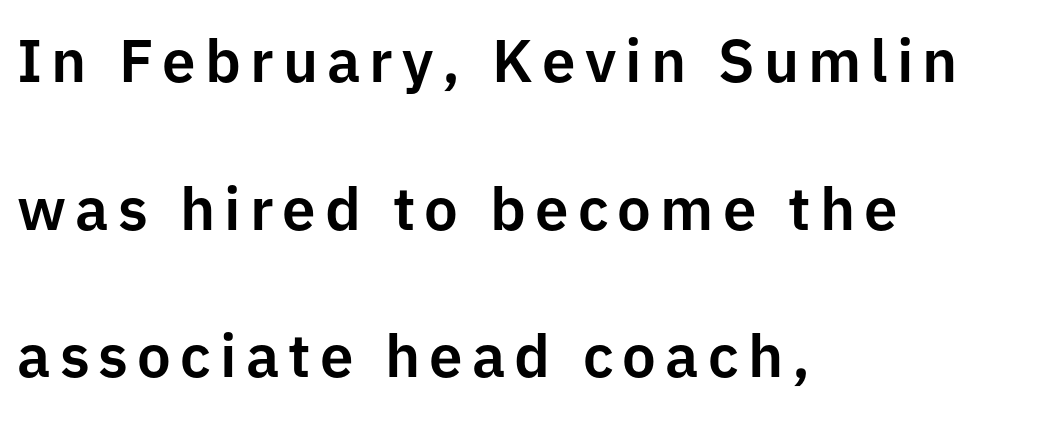
The image shows 60 px sans-serif type, upright; set left-aligned, loose line spacing (2.46x), not underlined; low stroke contrast and a medium x-height.
